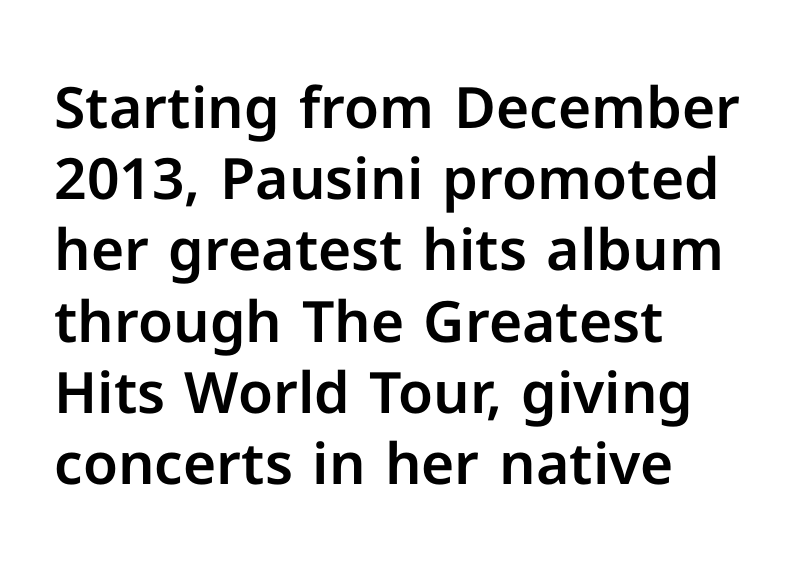
{"serif": "no", "italic": "no", "width": "normal", "stroke_contrast": "low", "x_height": "medium", "monospaced": "no", "underline": "no", "align": "left", "line_spacing": "normal", "line_spacing_ratio": 1.25, "letter_spacing": "normal", "letter_spacing_em": 0.0, "glyph_px": 57}
